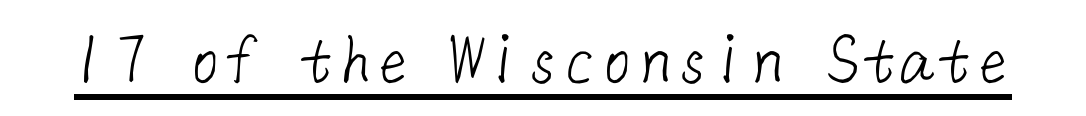
Classification — sans serif. This sample uses plain, unmodified letter spacing. The strokes are not fattened; the text isn't bold. The typesetter has applied underlining to the passage shown.
